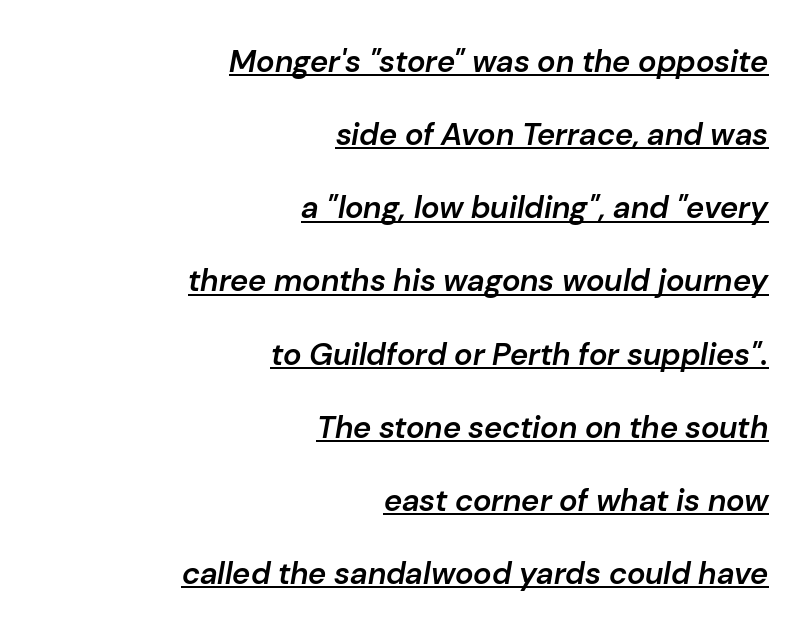
The image shows 31 px semibold type, italic (leaning right); set right-aligned, loose line spacing (2.36x), normal letter spacing, underlined; low stroke contrast and a medium x-height.
